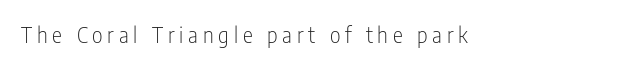
The strip under each line holds only bare page. Posture: upright roman. Which margin do the lines hug? The left one — the right edge is uneven. This sample uses expanded letter spacing, leaving extra air between glyphs. These glyphs show unthickened strokes, regular width or finer.
